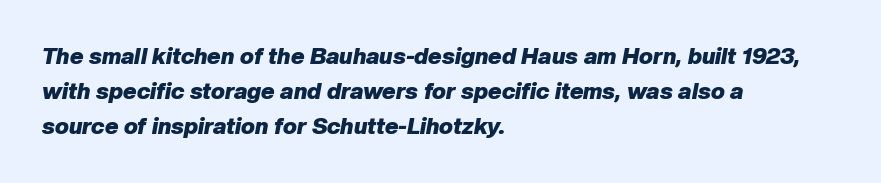
Descenders hang freely into open space. The passage is arranged the way most books set body copy — flush left. The strokes are fattened all the way to bold. Tracking value appears to be zero — textbook default spacing. It's the slanting kind of type. Whoever set this chose a conventional vertical rhythm.
